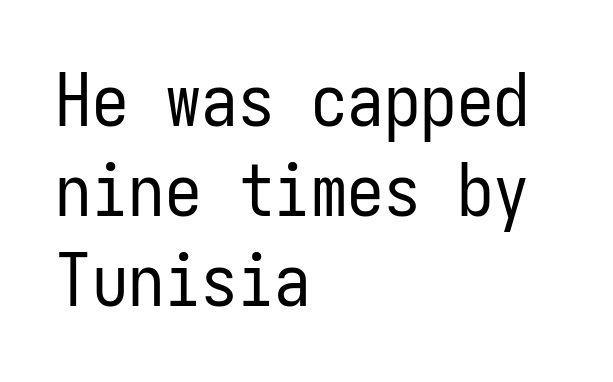
The image shows 73 px regular-weight, condensed sans-serif type, upright, monospaced; set left-aligned, line spacing 1.23x, normal letter spacing, not underlined; low stroke contrast and a medium x-height.
